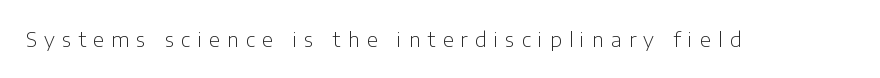
{"italic": "no", "bold": "no", "underline": "no", "letter_spacing": "wide", "letter_spacing_em": 0.36, "glyph_px": 20}
